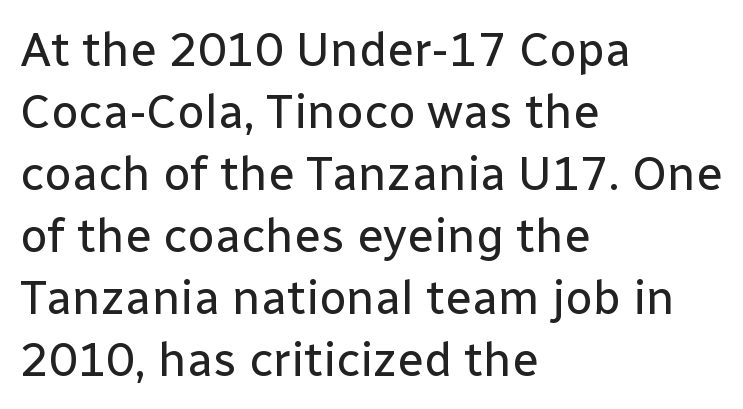
{"serif": "no", "italic": "no", "bold": "no", "weight": "regular", "width": "normal", "stroke_contrast": "low", "x_height": "medium", "monospaced": "no", "underline": "no", "align": "left", "line_spacing": "normal", "line_spacing_ratio": 1.29, "letter_spacing": "normal", "letter_spacing_em": 0.0, "glyph_px": 48}
